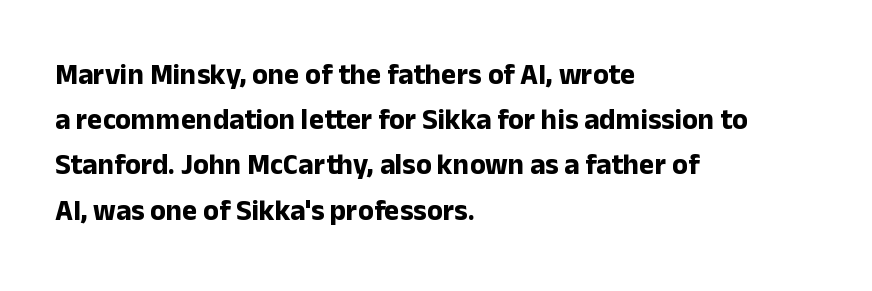
Q: Is the text bold? A: Yes.
Q: Is the text italic (slanted)? A: No, it is upright.
Q: Is the typeface a serif or a sans-serif typeface? A: Sans-serif.
Q: Is the text underlined? A: No.
Q: How is the paragraph aligned? A: Left-aligned.
Q: Is the spacing between letters normal or unusually wide? A: Normal.
Q: Is the spacing between lines tight, normal or loose? A: Normal.
Q: Width (condensed, normal, or wide)? A: Normal.
Q: Stroke contrast? A: Low.
Q: x-height? A: Medium.
Q: Monospaced? A: No.
